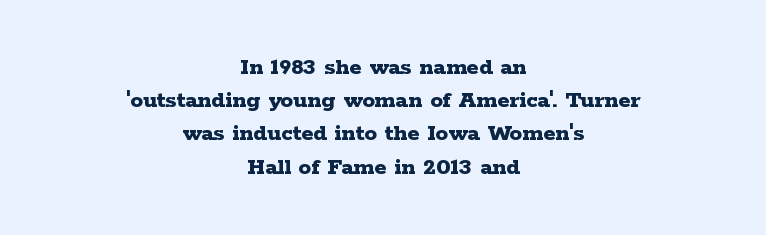
This rendering leaves character spacing at its baseline value. Horizontal alignment here is central, giving a formal, balanced look. On the weight axis this lands at bold, roughly 700. The space between consecutive lines is moderate. The specimen reads as upright at a glance.
